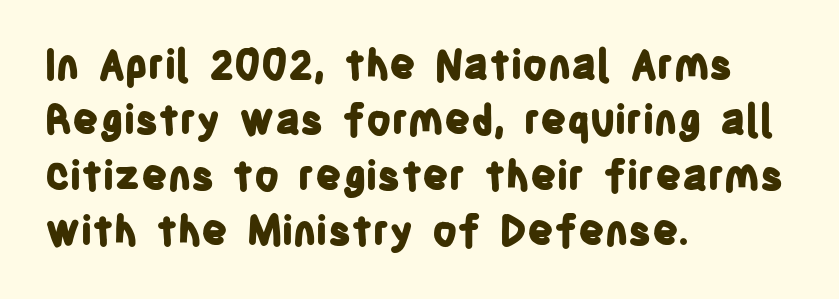
Q: Is the text bold? A: Yes.
Q: Is the text italic (slanted)? A: No, it is upright.
Q: Is the typeface a serif or a sans-serif typeface? A: Sans-serif.
Q: Is the text underlined? A: No.
Q: How is the paragraph aligned? A: Left-aligned.
Q: Is the spacing between letters normal or unusually wide? A: Normal.
Q: Is the spacing between lines tight, normal or loose? A: Normal.
Q: Width (condensed, normal, or wide)? A: Condensed.
Q: Stroke contrast? A: Low.
Q: x-height? A: Large.
Q: Monospaced? A: No.
